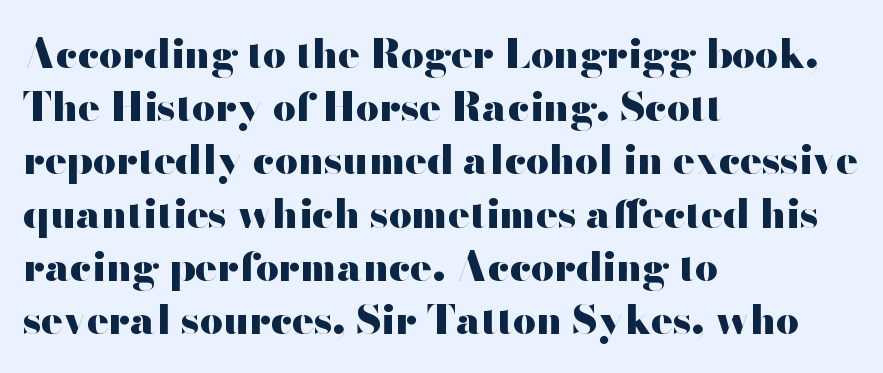
The image shows 40 px heavy, wide sans-serif type, upright; set left-aligned, normal line spacing (1.33x), normal letter spacing, not underlined; high stroke contrast and a small x-height.
